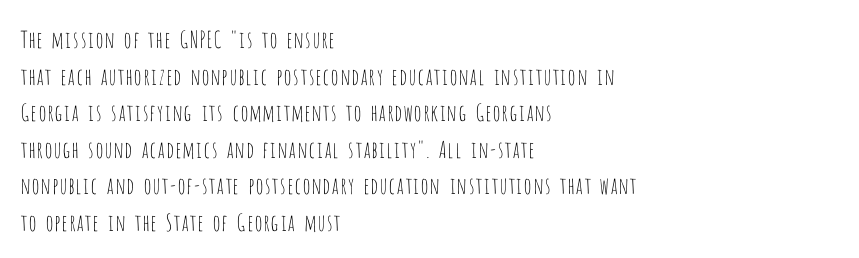
{"italic": "no", "bold": "no", "underline": "no", "align": "left", "line_spacing": "normal", "line_spacing_ratio": 1.59, "letter_spacing": "normal", "letter_spacing_em": 0.0, "glyph_px": 23}
